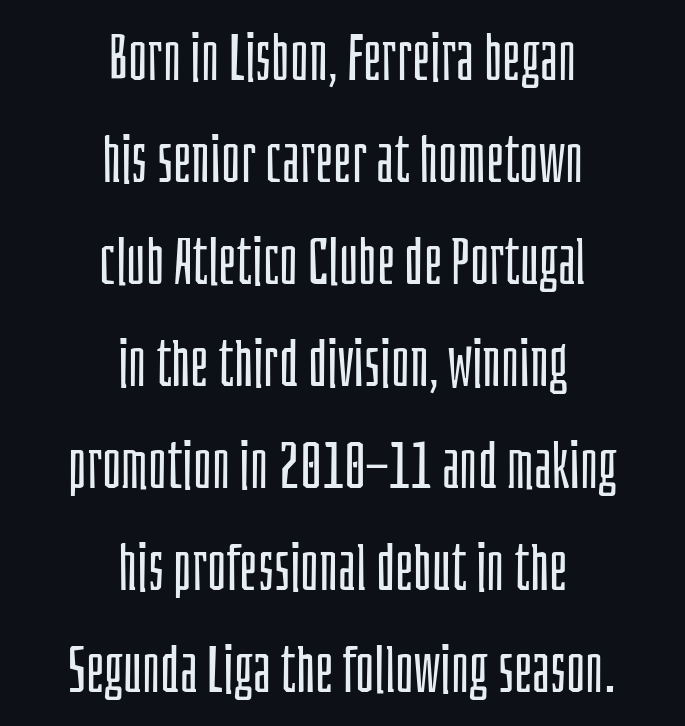
Q: Is the text bold? A: No.
Q: Is the text italic (slanted)? A: No, it is upright.
Q: Is the typeface a serif or a sans-serif typeface? A: Sans-serif.
Q: Is the text underlined? A: No.
Q: How is the paragraph aligned? A: Centered.
Q: Is the spacing between letters normal or unusually wide? A: Normal.
Q: Is the spacing between lines tight, normal or loose? A: Normal.
Q: Width (condensed, normal, or wide)? A: Condensed.
Q: Stroke contrast? A: Low.
Q: x-height? A: Large.
Q: Monospaced? A: No.
